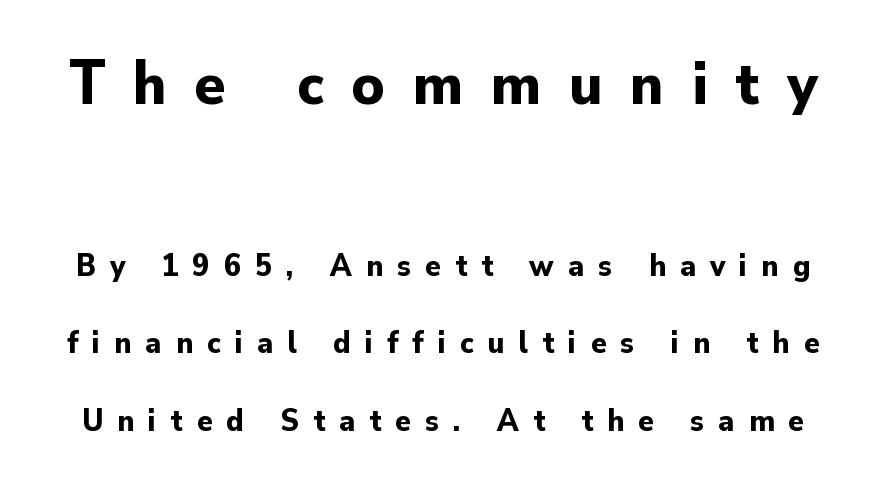
Note the varied advance widths — an 'i' is clearly narrower than an 'm'. I'd call this a sans setting — the letters go barefoot. Substantial extra tracking has been applied to these lines. Bold? Absolutely — the strokes are thick and heavy. This is roman type, the default non-slanted kind.
